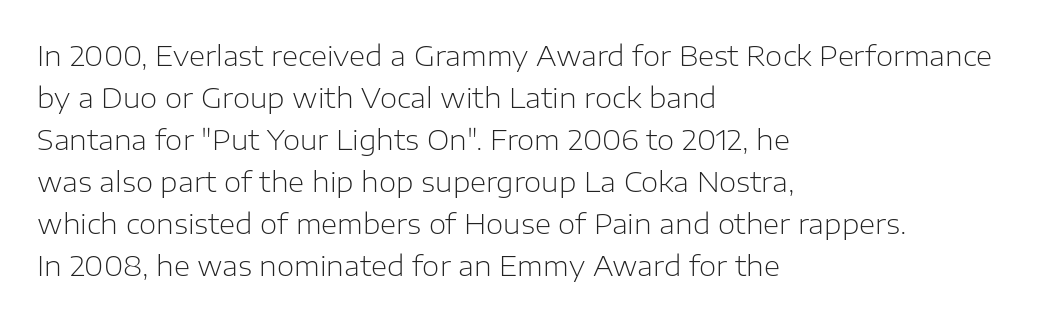
Q: Is the text bold? A: No.
Q: Is the text italic (slanted)? A: No, it is upright.
Q: Is the typeface a serif or a sans-serif typeface? A: Sans-serif.
Q: Is the text underlined? A: No.
Q: How is the paragraph aligned? A: Left-aligned.
Q: Is the spacing between letters normal or unusually wide? A: Normal.
Q: Is the spacing between lines tight, normal or loose? A: Normal.
Q: Width (condensed, normal, or wide)? A: Normal.
Q: Stroke contrast? A: Low.
Q: x-height? A: Medium.
Q: Monospaced? A: No.
